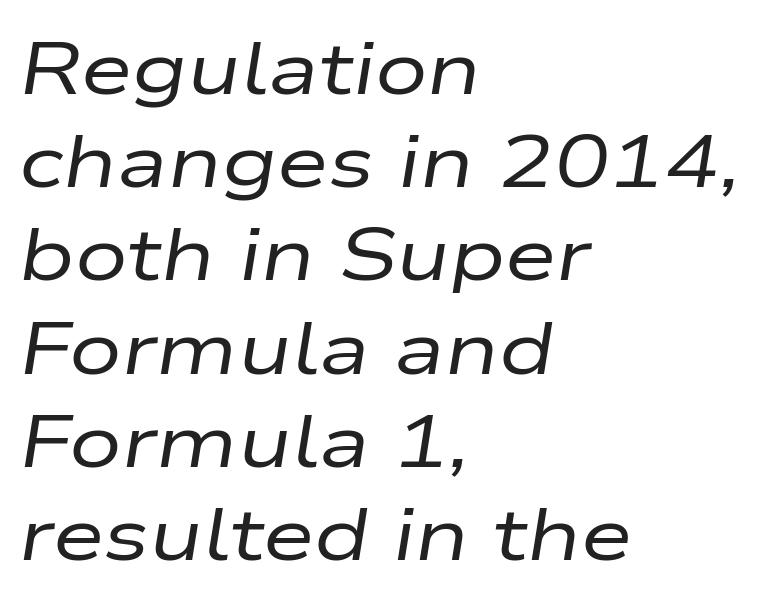
Does the leading feel generous? No, just average. The glyphs look as if they've been sheared to an angle. Rule under the text: the space is simply empty. Each letter keeps its own natural width here, so spacing adapts to shape.
